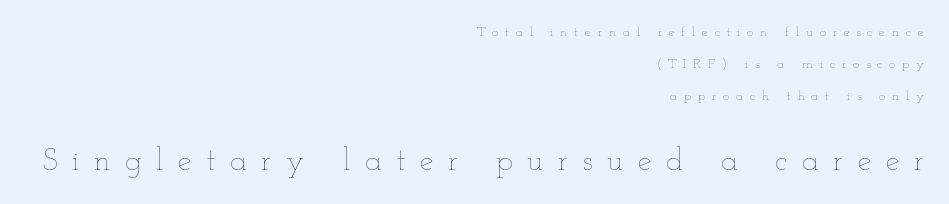
Caption: expanded tracking, letters set apart. Spacing verdict: proportional, widths tailored to each character. The zone under the glyphs is completely vacant. Visually, the bottom section dominates because its glyphs are scaled up. Weight: not bold — regular or lighter. Characters remain perfectly vertical along every line.
